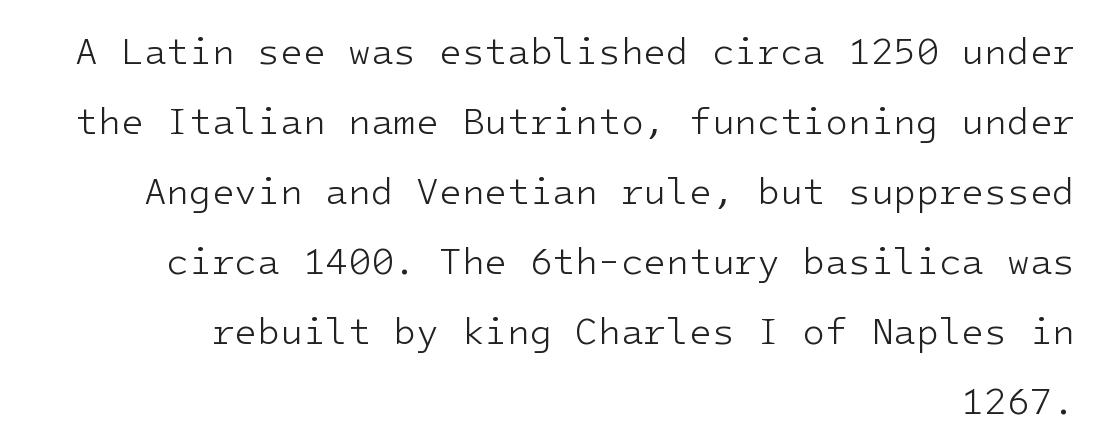
The image shows 37 px light sans-serif type, upright, monospaced; set right-aligned, line spacing 1.89x, normal letter spacing, not underlined; low stroke contrast and a medium x-height.
